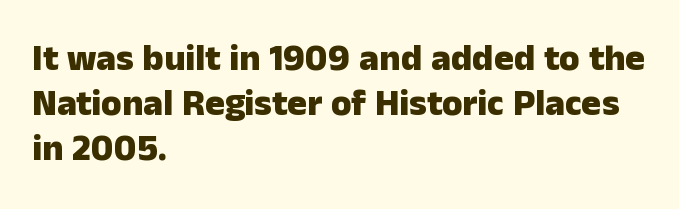
The image shows 37 px heavy sans-serif type, upright; set left-aligned, line spacing 1.22x, normal letter spacing, not underlined; low stroke contrast and a medium x-height.
